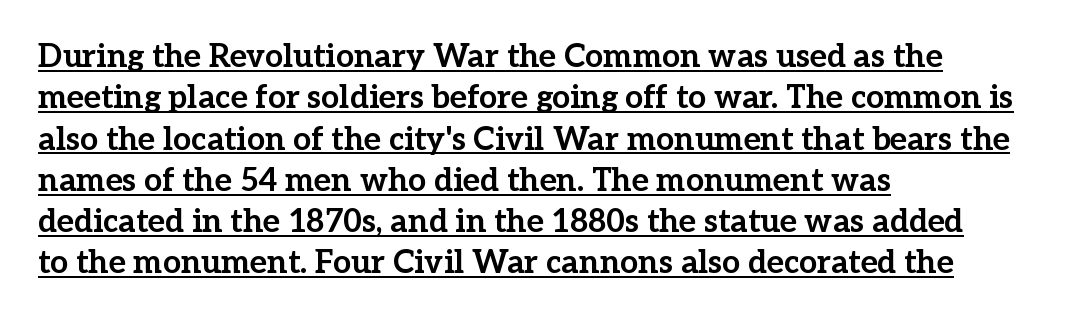
Q: Is the text bold? A: Yes.
Q: Is the text italic (slanted)? A: No, it is upright.
Q: Is the typeface a serif or a sans-serif typeface? A: Serif.
Q: Is the text underlined? A: Yes.
Q: How is the paragraph aligned? A: Left-aligned.
Q: Is the spacing between letters normal or unusually wide? A: Normal.
Q: Is the spacing between lines tight, normal or loose? A: Normal.
Q: Width (condensed, normal, or wide)? A: Normal.
Q: Stroke contrast? A: Low.
Q: x-height? A: Medium.
Q: Monospaced? A: No.
